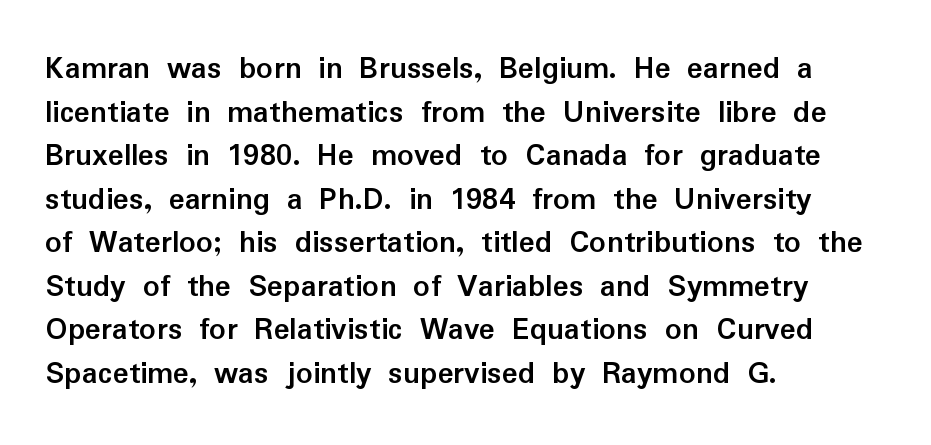
The image shows 33 px semibold sans-serif type, upright; set left-aligned, normal line spacing (1.32x), normal letter spacing, not underlined; low stroke contrast and a medium x-height.
